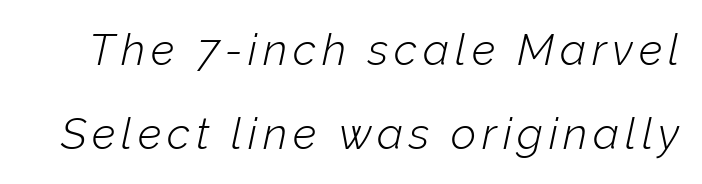
The image shows 44 px light type, italic (leaning right); set loose line spacing (1.91x), not underlined; low stroke contrast and a medium x-height.
